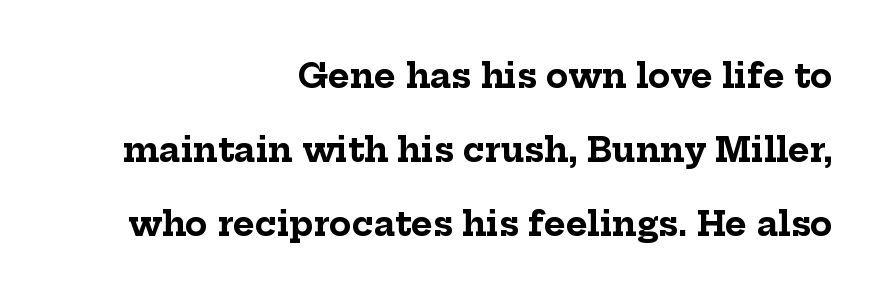
Q: Is the text bold? A: Yes.
Q: Is the text italic (slanted)? A: No, it is upright.
Q: Is the typeface a serif or a sans-serif typeface? A: Serif.
Q: Is the text underlined? A: No.
Q: How is the paragraph aligned? A: Right-aligned.
Q: Is the spacing between letters normal or unusually wide? A: Normal.
Q: Is the spacing between lines tight, normal or loose? A: Loose.
Q: Width (condensed, normal, or wide)? A: Normal.
Q: Stroke contrast? A: Low.
Q: x-height? A: Medium.
Q: Monospaced? A: No.
